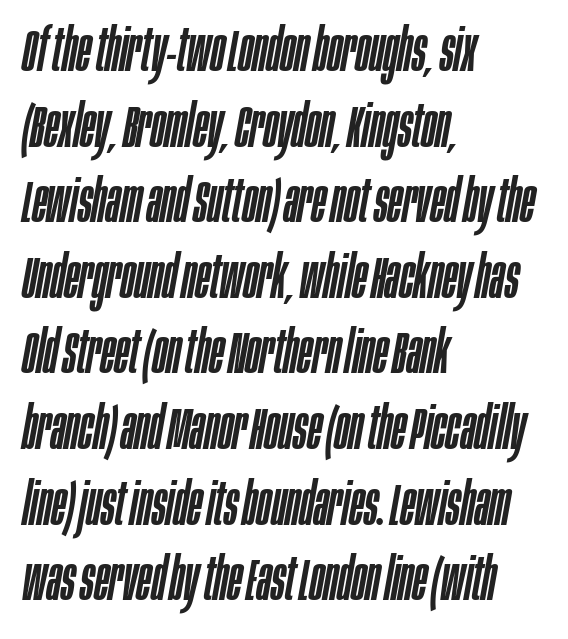
{"italic": "yes", "lean": "right", "slant_degrees": 10, "width": "condensed", "stroke_contrast": "low", "x_height": "large", "monospaced": "no", "underline": "no", "align": "left", "line_spacing": "normal", "line_spacing_ratio": 1.26, "letter_spacing": "normal", "letter_spacing_em": 0.0, "glyph_px": 60}
